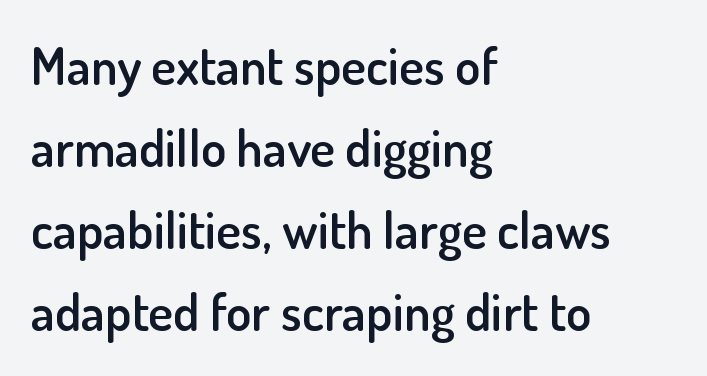
The image shows 52 px semibold sans-serif type, upright; set left-aligned, normal line spacing (1.58x), normal letter spacing, not underlined; low stroke contrast and a small x-height.
